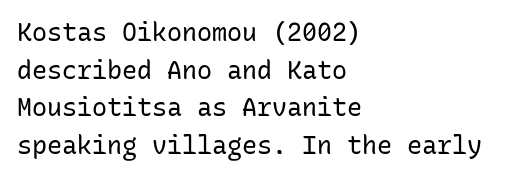
The image shows 25 px text type, upright; set left-aligned, normal line spacing (1.51x), normal letter spacing, not underlined.
